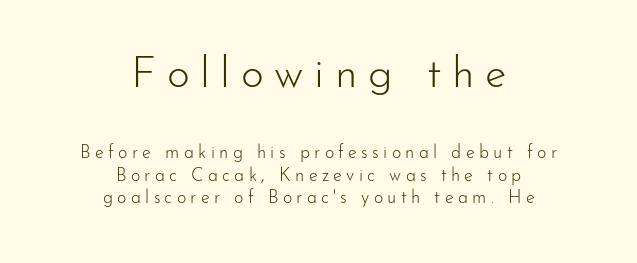
Unlike a traditional serif, this face leaves its strokes unadorned. Glyph-to-glyph distance is far greater than everyday printed text. The letterforms sit at book weight or below. In CSS terms this would be text-align: center. Note the varied advance widths — an 'i' is clearly narrower than an 'm'.
